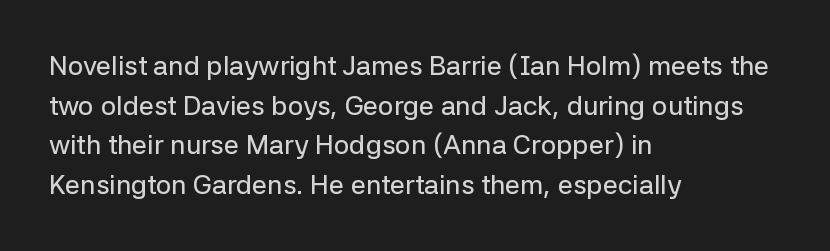
{"italic": "no", "underline": "no", "align": "left", "line_spacing": "normal", "line_spacing_ratio": 1.47, "letter_spacing": "normal", "letter_spacing_em": 0.0, "glyph_px": 27}
